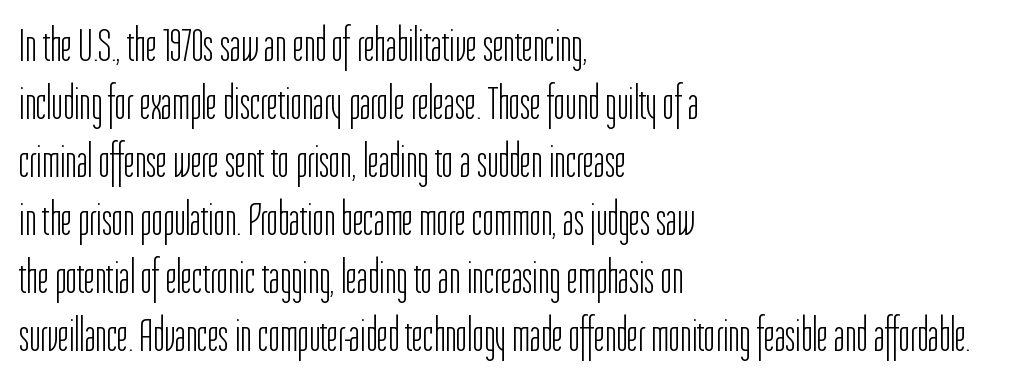
Q: Is the text bold? A: No.
Q: Is the text italic (slanted)? A: No, it is upright.
Q: Is the typeface a serif or a sans-serif typeface? A: Sans-serif.
Q: Is the text underlined? A: No.
Q: How is the paragraph aligned? A: Left-aligned.
Q: Is the spacing between letters normal or unusually wide? A: Normal.
Q: Width (condensed, normal, or wide)? A: Condensed.
Q: Stroke contrast? A: Low.
Q: x-height? A: Medium.
Q: Monospaced? A: No.
